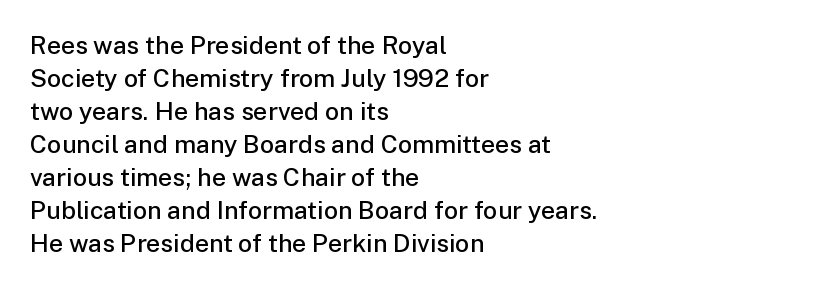
Is the letter spacing exaggerated? No — it looks like the ordinary default. The text block is weighted toward the left margin, trailing off unevenly rightward. Anything drawn beneath the words? Only blank space. The passage shown stacks its lines at a standard gap.
